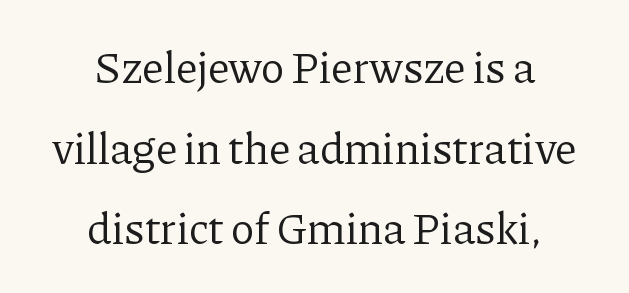
Notice how the stems are strictly vertical — no italics here. One-word summary of the alignment: center. Does the type have serifs? Yes, each stem ends in a small foot. Underline: absent.
